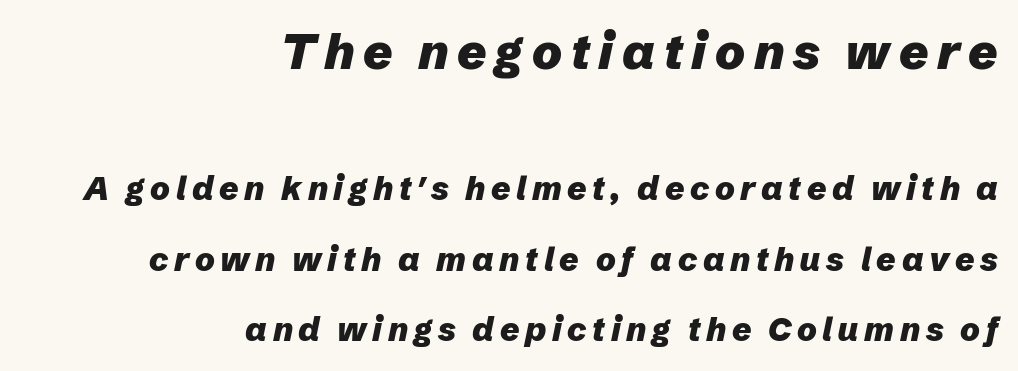
Q: Is the text bold? A: Yes.
Q: Is the text italic (slanted)? A: Yes, it leans right by about 12 degrees.
Q: Is the text underlined? A: No.
Q: How is the paragraph aligned? A: Right-aligned.
Q: Is the spacing between lines tight, normal or loose? A: Loose.
Q: Which block of text is set in a larger size, the first (top) or the second (bottom)? A: The first (top) one.
Q: Width (condensed, normal, or wide)? A: Normal.
Q: Stroke contrast? A: Low.
Q: x-height? A: Medium.
Q: Monospaced? A: No.
